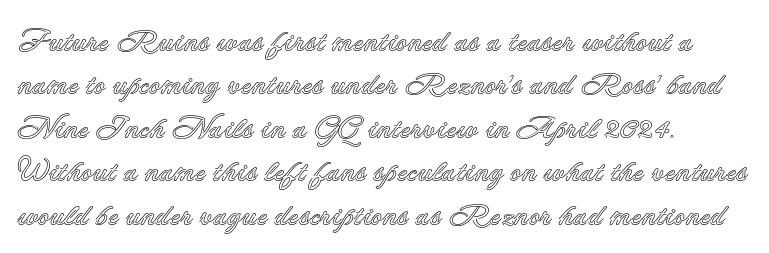
Q: Is the text italic (slanted)? A: Yes.
Q: Is the text underlined? A: No.
Q: How is the paragraph aligned? A: Left-aligned.
Q: Is the spacing between letters normal or unusually wide? A: Normal.
Q: Is the spacing between lines tight, normal or loose? A: Normal.
Q: Width (condensed, normal, or wide)? A: Normal.
Q: x-height? A: Small.
Q: Monospaced? A: No.
